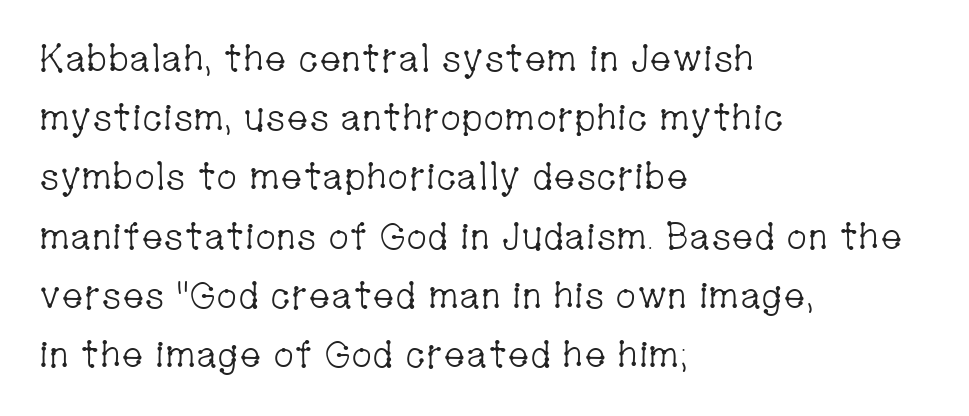
Q: Is the text bold? A: No.
Q: Is the text italic (slanted)? A: No, it is upright.
Q: Is the typeface a serif or a sans-serif typeface? A: Serif.
Q: Is the text underlined? A: No.
Q: How is the paragraph aligned? A: Left-aligned.
Q: Is the spacing between letters normal or unusually wide? A: Normal.
Q: Is the spacing between lines tight, normal or loose? A: Normal.
Q: Width (condensed, normal, or wide)? A: Condensed.
Q: Stroke contrast? A: Low.
Q: x-height? A: Medium.
Q: Monospaced? A: No.
